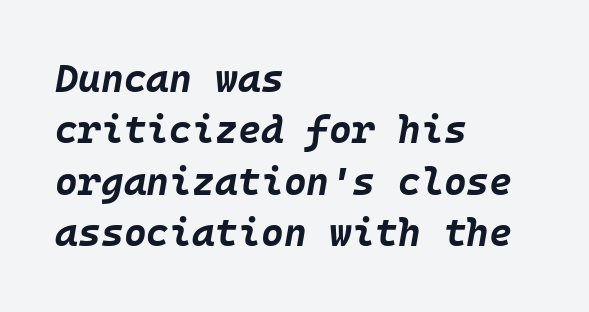
Is the type slanted? Yes — the strokes lean at a clear angle. Regular leading. The rag falls on the right side of this text block. The baseline area is clear.
